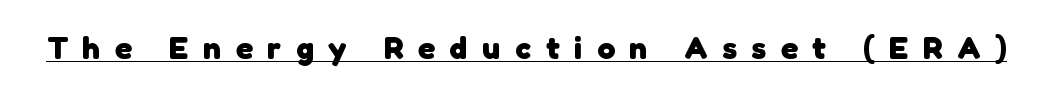
{"serif": "no", "bold": "yes", "weight": "heavy", "width": "normal", "stroke_contrast": "low", "x_height": "medium", "monospaced": "no", "underline": "yes", "letter_spacing": "wide", "letter_spacing_em": 0.46, "glyph_px": 32}
